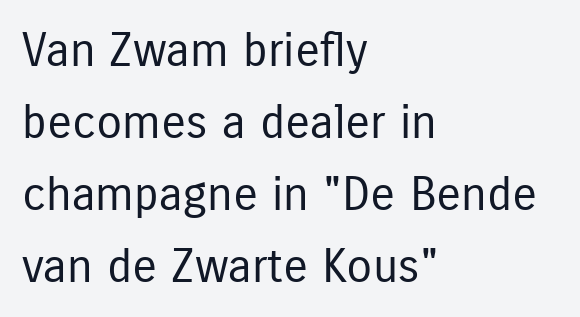
Vertical spacing — default. Is the letter spacing exaggerated? No — it looks like the ordinary default. Type style note: lacks serifs. Characters remain perfectly vertical along every line.
